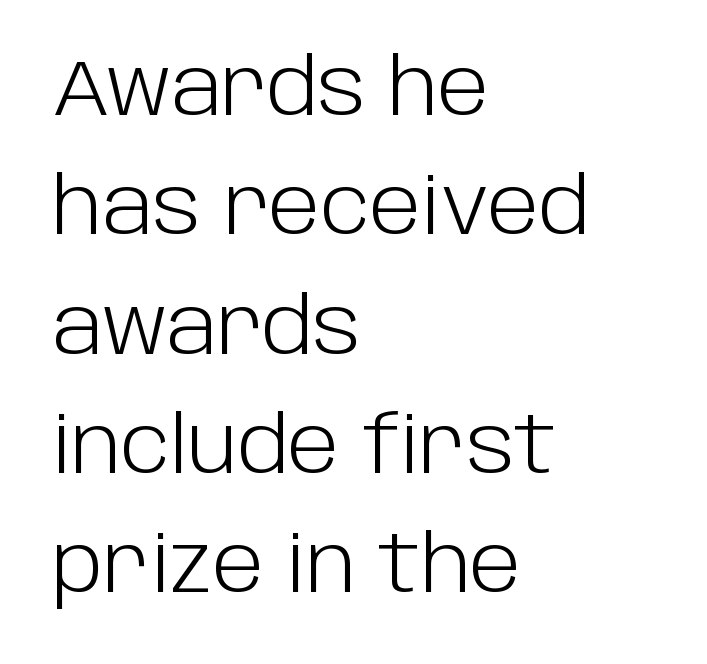
{"serif": "no", "italic": "no", "bold": "no", "weight": "light", "width": "normal", "stroke_contrast": "low", "x_height": "large", "monospaced": "no", "underline": "no", "align": "left", "line_spacing": "normal", "line_spacing_ratio": 1.53, "letter_spacing": "normal", "letter_spacing_em": 0.0, "glyph_px": 78}
